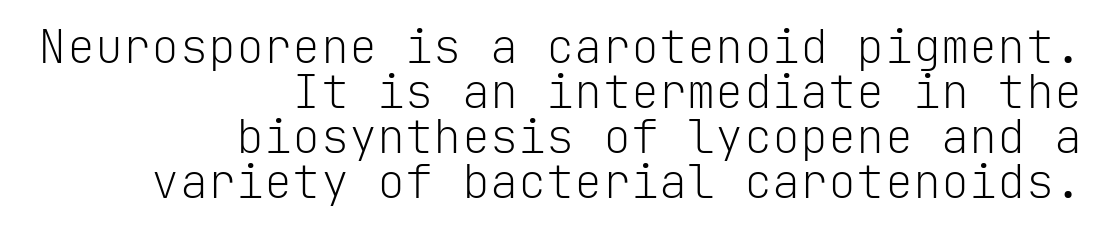
The image shows 47 px light sans-serif type, upright, monospaced; set right-aligned, tight line spacing (0.96x), normal letter spacing, not underlined; low stroke contrast and a medium x-height.
